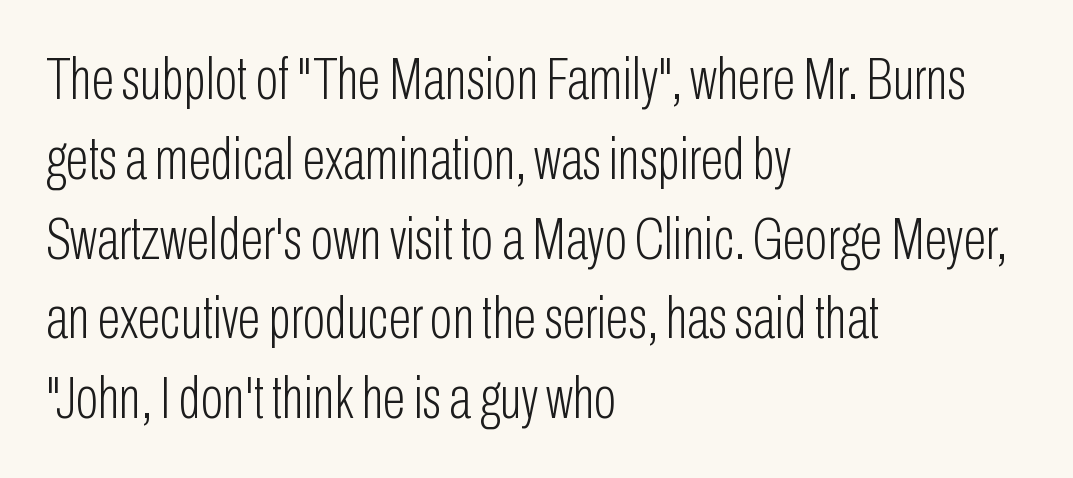
Evenly set lines give the paragraph a standard silhouette. The characters are drawn with everyday or finer stroke widths. The text was rendered using a sans face with plain stroke endings. There is no visible air inserted between adjacent glyphs. This sample has the flowing, uneven cadence of proportional lettering. The rag falls on the right side of this text block.
